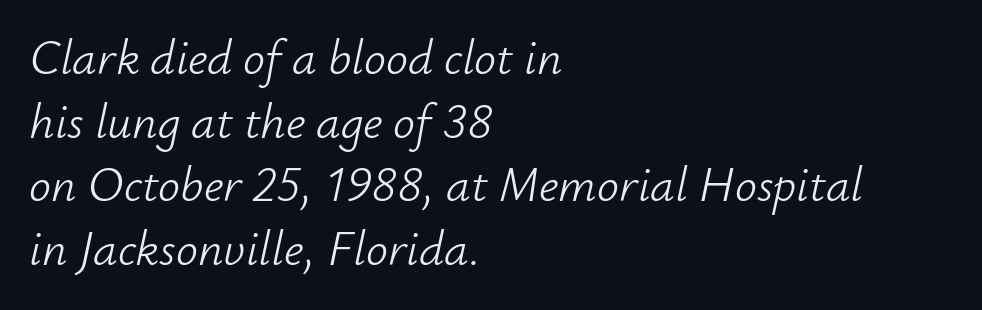
The image shows 49 px light type, italic (leaning right); set left-aligned, normal line spacing (1.3x), normal letter spacing, not underlined; low stroke contrast and a small x-height.
